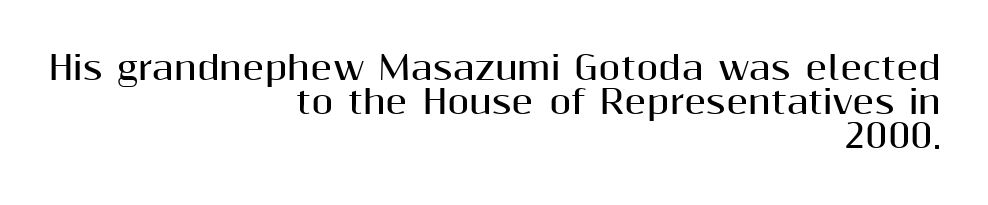
The image shows 32 px bold sans-serif type, upright; set right-aligned, tight line spacing (1.06x), normal letter spacing, not underlined; medium stroke contrast and a medium x-height.
